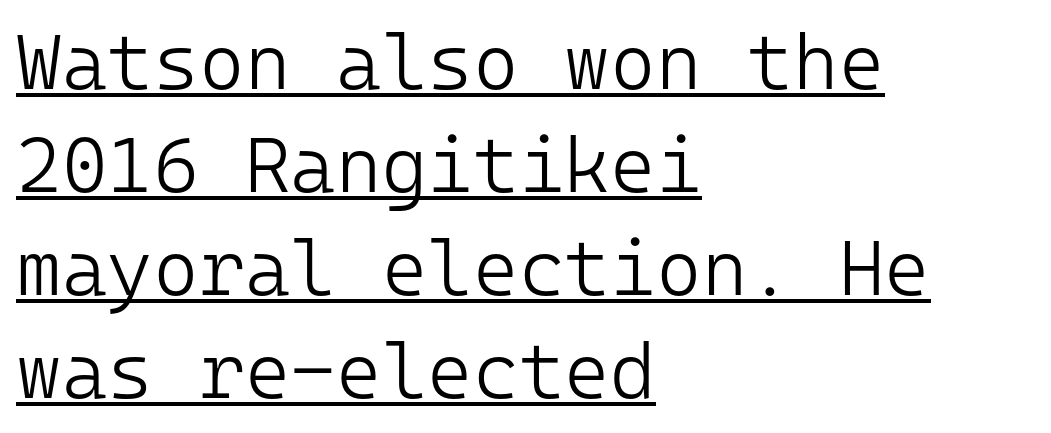
These lines are rendered in a fixed-pitch font. A typesetter would label this face a sans. Like a heading marked for emphasis, these lines bear an underscore. The horizontal fit of the characters is conventional and even. Letters have the restrained weight of plain body copy at most.
